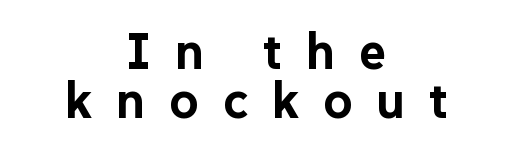
Q: Is the text bold? A: Yes.
Q: Is the text italic (slanted)? A: No, it is upright.
Q: Is the typeface a serif or a sans-serif typeface? A: Sans-serif.
Q: Is the text underlined? A: No.
Q: How is the paragraph aligned? A: Centered.
Q: Is the spacing between letters normal or unusually wide? A: Unusually wide.
Q: Is the spacing between lines tight, normal or loose? A: Tight.
Q: Width (condensed, normal, or wide)? A: Normal.
Q: Stroke contrast? A: Low.
Q: x-height? A: Medium.
Q: Monospaced? A: No.
